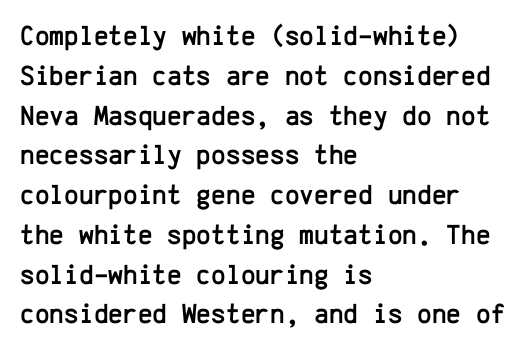
How would I describe the line gaps? Plain and ordinary. The text block is weighted toward the left margin, trailing off unevenly rightward. Does extra space separate the letters? No, they use regular spacing. Only glyphs here, with clear space below each row. You can tell from the bare stems that sans-serif type was used.
